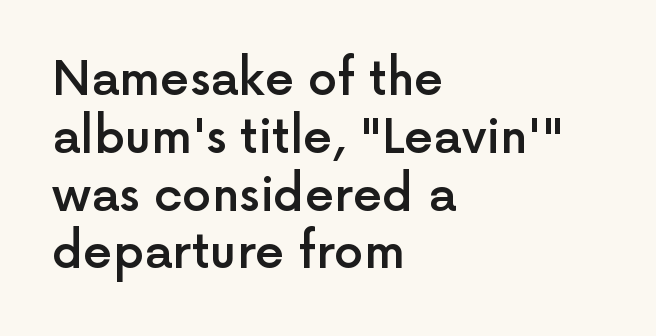
{"serif": "no", "italic": "no", "bold": "semi", "weight": "semibold", "width": "normal", "x_height": "medium", "monospaced": "no", "underline": "no", "align": "left", "line_spacing_ratio": 1.23, "letter_spacing": "normal", "letter_spacing_em": 0.0, "glyph_px": 47}
